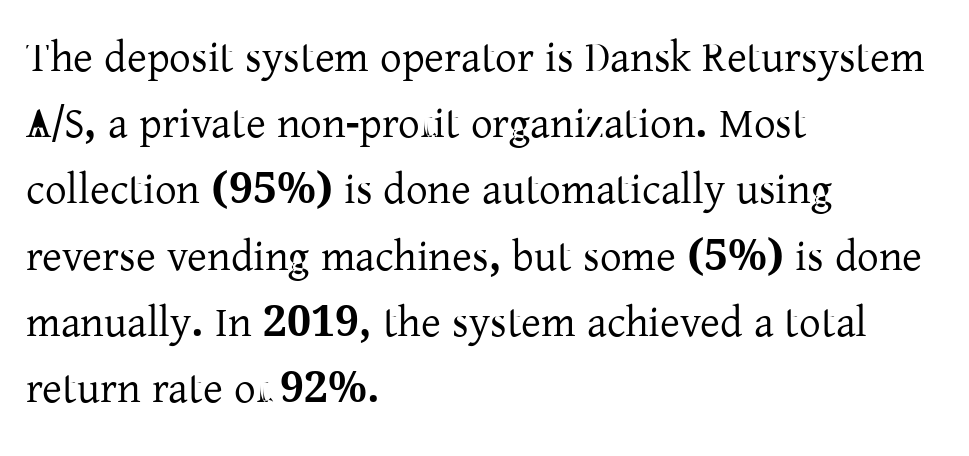
Each row of text sits above clean, open space. Regarding serifs, this sample has them. The letters stand upright; this is a roman face. You could call the tracking neutral — neither tight nor loose. Character widths vary here, with narrow letters taking less room than wide ones.
